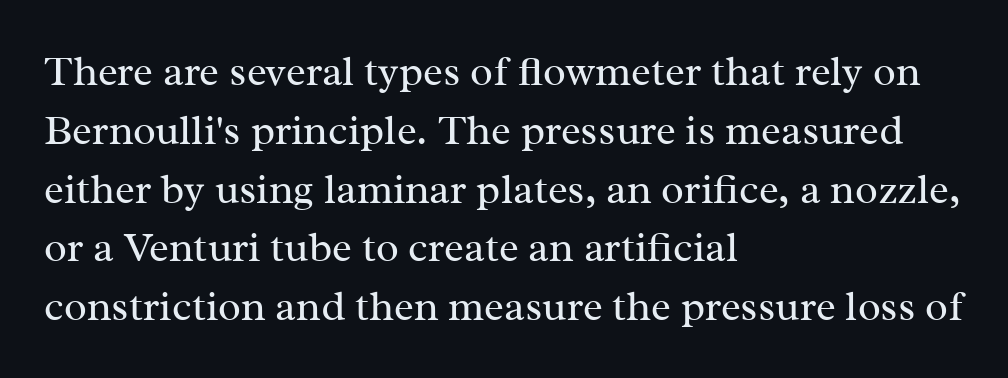
The image shows 42 px regular-weight serif type, upright; set left-aligned, normal line spacing (1.4x), normal letter spacing, not underlined; medium stroke contrast and a medium x-height.
